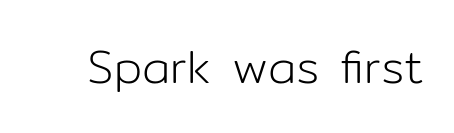
{"serif": "no", "italic": "no", "bold": "no", "weight": "light", "width": "normal", "stroke_contrast": "low", "x_height": "medium", "monospaced": "no", "underline": "no", "letter_spacing": "normal", "letter_spacing_em": 0.0, "glyph_px": 46}
